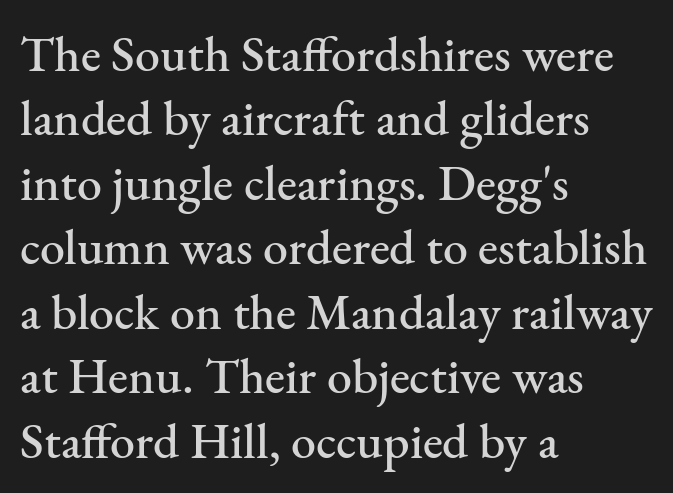
{"serif": "yes", "italic": "no", "width": "normal", "stroke_contrast": "medium", "x_height": "small", "monospaced": "no", "underline": "no", "align": "left", "line_spacing": "normal", "line_spacing_ratio": 1.29, "letter_spacing": "normal", "letter_spacing_em": 0.0, "glyph_px": 50}
